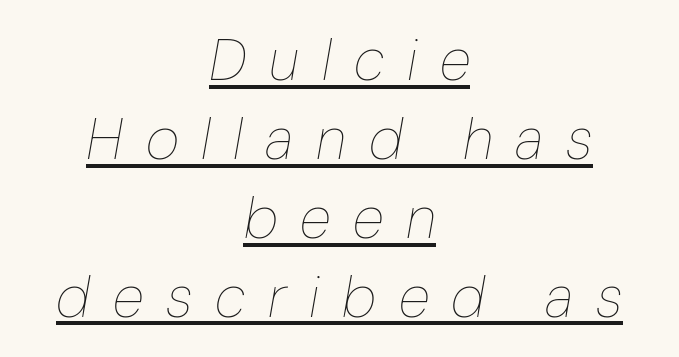
Looks like regular typesetting: each glyph gets only the width it needs. Regarding leading, the lines here are spaced in the standard way. A light-to-regular cut is what we see here. An italicized treatment has been applied to the whole sample. Does the copy run flush right? No — it is centered line by line.
